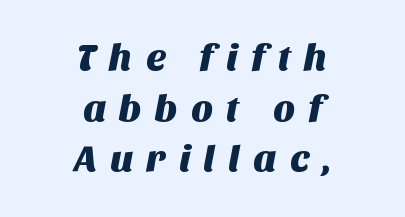
{"serif": "no", "width": "normal", "stroke_contrast": "medium", "x_height": "large", "monospaced": "no", "underline": "no", "align": "center", "line_spacing": "normal", "line_spacing_ratio": 1.33, "letter_spacing": "wide", "letter_spacing_em": 0.33, "glyph_px": 38}
